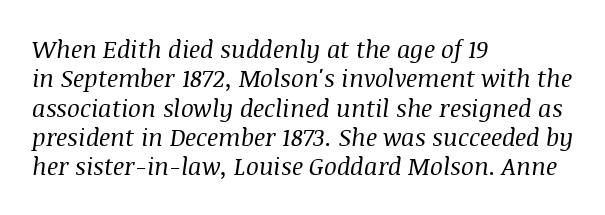
The image shows 24 px text type, italic (leaning right); set left-aligned, line spacing 1.22x, normal letter spacing, not underlined.
